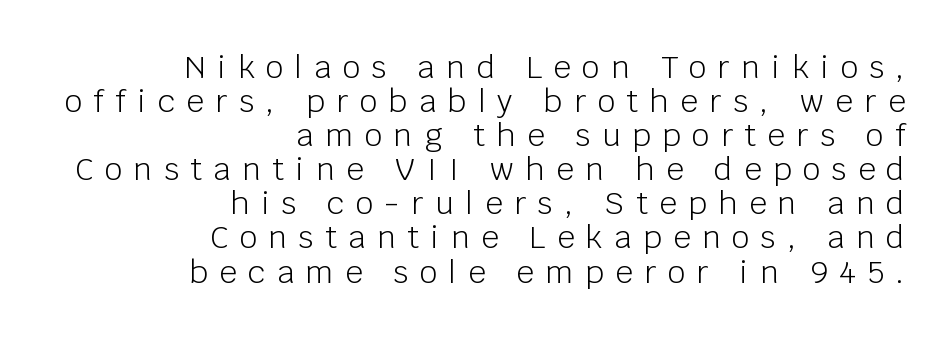
{"serif": "no", "italic": "no", "bold": "no", "weight": "light", "width": "normal", "stroke_contrast": "low", "x_height": "large", "monospaced": "no", "underline": "no", "align": "right", "line_spacing": "tight", "line_spacing_ratio": 1.1, "letter_spacing": "wide", "letter_spacing_em": 0.37, "glyph_px": 31}
